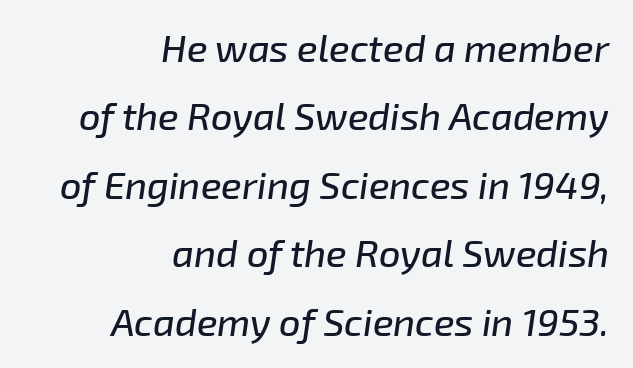
The image shows 38 px text type, italic (leaning right); set right-aligned, line spacing 1.8x, normal letter spacing, not underlined; low stroke contrast and a medium x-height.
